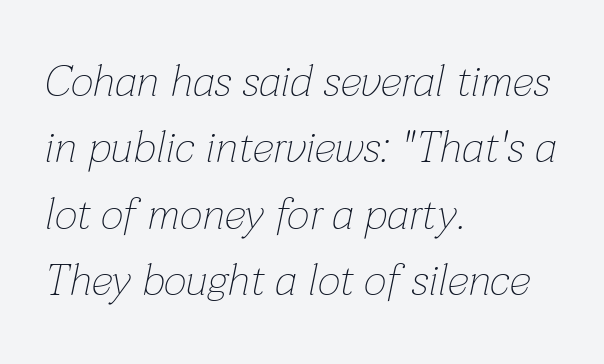
The image shows 44 px thin type, italic (leaning right); set left-aligned, normal line spacing (1.51x), normal letter spacing, not underlined; low stroke contrast and a medium x-height.
